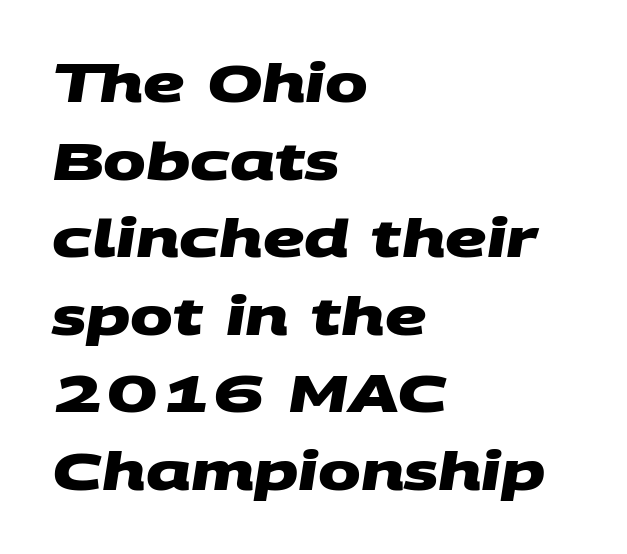
Q: Is the text bold? A: Yes.
Q: Is the typeface a serif or a sans-serif typeface? A: Sans-serif.
Q: Is the text underlined? A: No.
Q: How is the paragraph aligned? A: Left-aligned.
Q: Is the spacing between letters normal or unusually wide? A: Normal.
Q: Is the spacing between lines tight, normal or loose? A: Normal.
Q: Width (condensed, normal, or wide)? A: Wide.
Q: Stroke contrast? A: Medium.
Q: x-height? A: Large.
Q: Monospaced? A: No.
